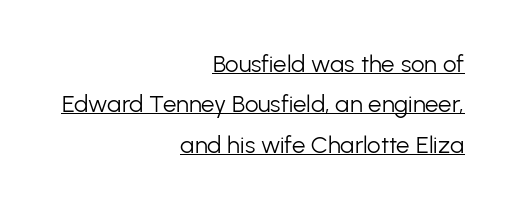
The specimen includes a rule beneath the text block's lines. Leftover space on each line is placed entirely before the opening word. Is the type heavy? It reads as light-to-regular instead. Upright lettering throughout. A normal amount of white space separates one row of letters from the next. Caption: standard tracking, unaltered.
